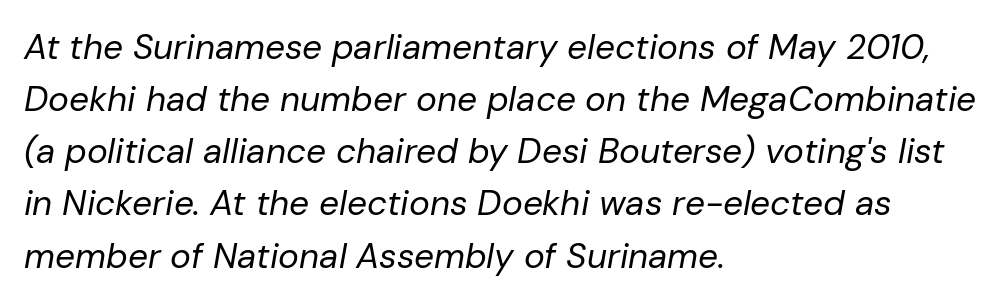
Q: Is the text bold? A: No.
Q: Is the text italic (slanted)? A: Yes, it leans right by about 10 degrees.
Q: Is the text underlined? A: No.
Q: How is the paragraph aligned? A: Left-aligned.
Q: Is the spacing between letters normal or unusually wide? A: Normal.
Q: Is the spacing between lines tight, normal or loose? A: Normal.
Q: Width (condensed, normal, or wide)? A: Normal.
Q: Stroke contrast? A: Low.
Q: x-height? A: Medium.
Q: Monospaced? A: No.
